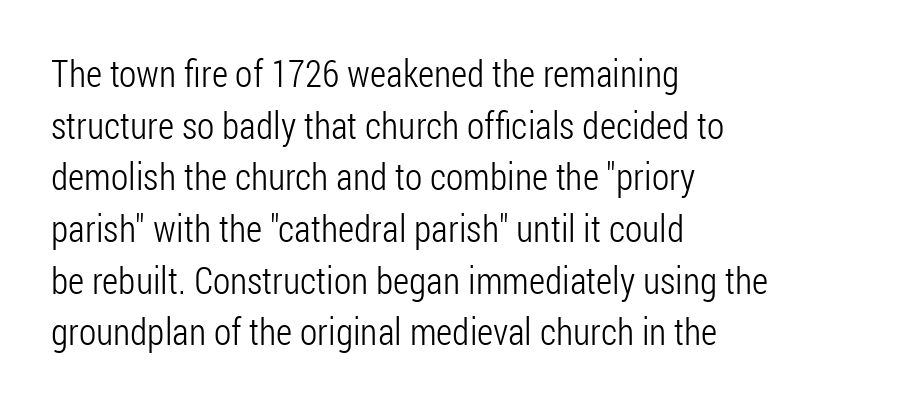
Q: Is the text bold? A: No.
Q: Is the text italic (slanted)? A: No, it is upright.
Q: Is the typeface a serif or a sans-serif typeface? A: Sans-serif.
Q: Is the text underlined? A: No.
Q: How is the paragraph aligned? A: Left-aligned.
Q: Is the spacing between letters normal or unusually wide? A: Normal.
Q: Is the spacing between lines tight, normal or loose? A: Normal.
Q: Width (condensed, normal, or wide)? A: Condensed.
Q: Stroke contrast? A: Low.
Q: x-height? A: Medium.
Q: Monospaced? A: No.
